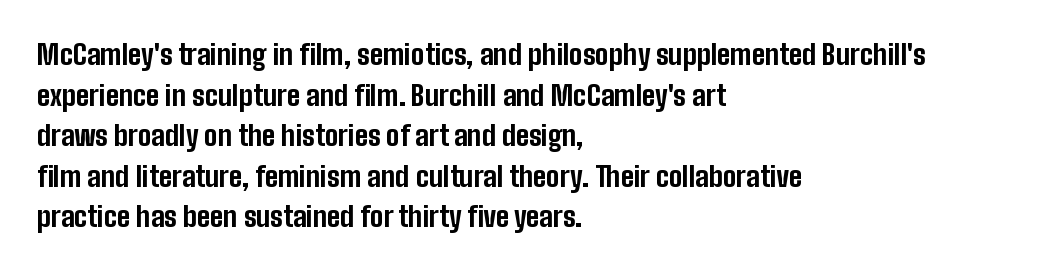
{"serif": "no", "italic": "no", "bold": "yes", "weight": "bold", "width": "condensed", "stroke_contrast": "low", "x_height": "medium", "monospaced": "no", "underline": "no", "align": "left", "line_spacing": "normal", "line_spacing_ratio": 1.45, "letter_spacing": "normal", "letter_spacing_em": 0.0, "glyph_px": 28}
